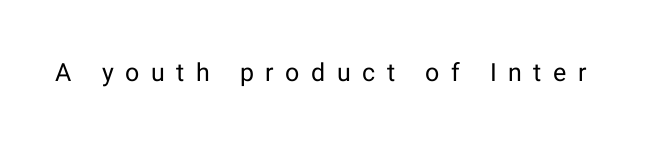
The image shows 25 px text type, upright; set unusually wide letter spacing (+0.46 em), not underlined.
